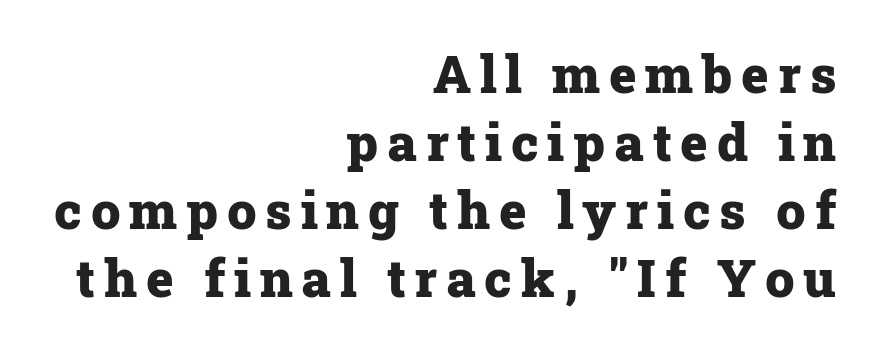
{"serif": "yes", "italic": "no", "bold": "yes", "weight": "heavy", "width": "normal", "stroke_contrast": "low", "x_height": "medium", "monospaced": "no", "underline": "no", "align": "right", "line_spacing": "normal", "line_spacing_ratio": 1.31, "glyph_px": 52}
